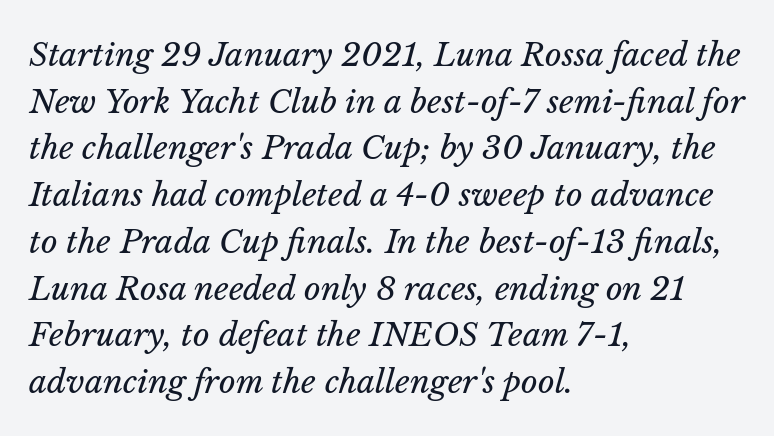
The image shows 32 px regular-weight type, italic (leaning right); set left-aligned, normal line spacing (1.46x), normal letter spacing, not underlined; low stroke contrast and a medium x-height.
